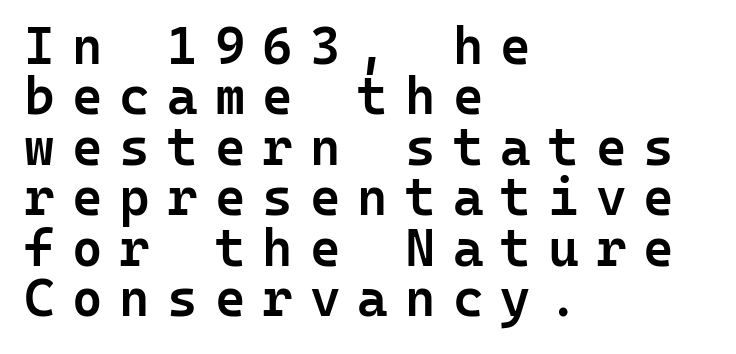
Q: Is the text bold? A: Semi-bold.
Q: Is the text italic (slanted)? A: No, it is upright.
Q: Is the typeface a serif or a sans-serif typeface? A: Sans-serif.
Q: Is the text underlined? A: No.
Q: How is the paragraph aligned? A: Left-aligned.
Q: Is the spacing between letters normal or unusually wide? A: Unusually wide.
Q: Is the spacing between lines tight, normal or loose? A: Tight.
Q: Width (condensed, normal, or wide)? A: Normal.
Q: Stroke contrast? A: Low.
Q: x-height? A: Medium.
Q: Monospaced? A: Yes.
